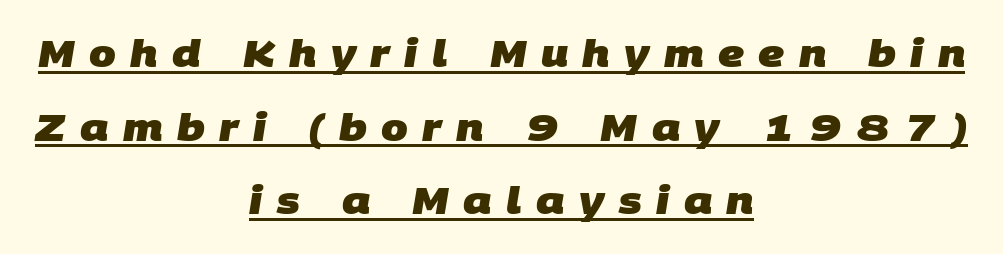
Q: Is the text bold? A: Yes.
Q: Is the typeface a serif or a sans-serif typeface? A: Sans-serif.
Q: Is the text underlined? A: Yes.
Q: How is the paragraph aligned? A: Centered.
Q: Is the spacing between letters normal or unusually wide? A: Unusually wide.
Q: Is the spacing between lines tight, normal or loose? A: Loose.
Q: Width (condensed, normal, or wide)? A: Normal.
Q: Stroke contrast? A: Low.
Q: x-height? A: Large.
Q: Monospaced? A: No.
